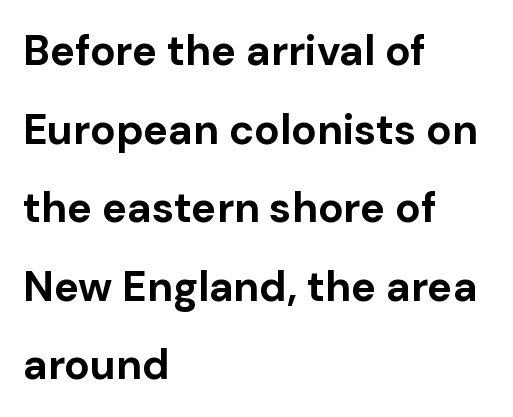
{"serif": "no", "italic": "no", "bold": "yes", "weight": "bold", "width": "normal", "stroke_contrast": "low", "x_height": "medium", "monospaced": "no", "underline": "no", "align": "left", "line_spacing_ratio": 1.87, "letter_spacing": "normal", "letter_spacing_em": 0.0, "glyph_px": 42}
